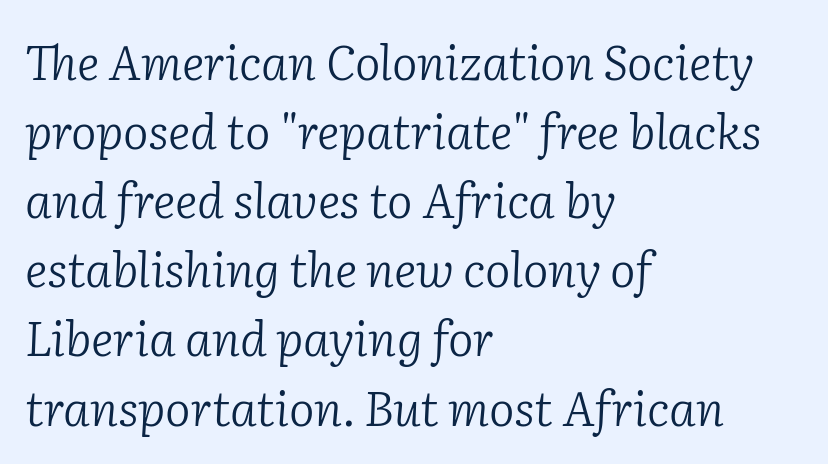
Q: Is the text bold? A: No.
Q: Is the text italic (slanted)? A: Yes, it leans right by about 2 degrees.
Q: Is the typeface a serif or a sans-serif typeface? A: Serif.
Q: Is the text underlined? A: No.
Q: How is the paragraph aligned? A: Left-aligned.
Q: Is the spacing between letters normal or unusually wide? A: Normal.
Q: Is the spacing between lines tight, normal or loose? A: Normal.
Q: Width (condensed, normal, or wide)? A: Normal.
Q: Stroke contrast? A: Low.
Q: x-height? A: Medium.
Q: Monospaced? A: No.
